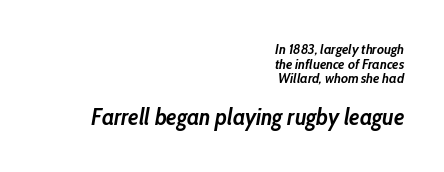
A typesetter would call this zero additional tracking. If you squint, the bottom block still reads clearly — it's the larger of the two. Plain, unruled lines of type. Emphasis-style slanted type is in use. Visually the block forms a straight wall on the right and a jagged coastline on the left.
